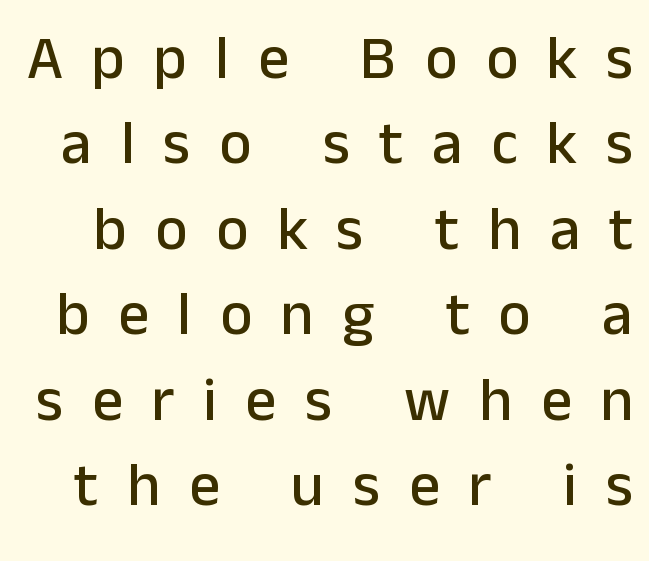
Q: Is the text italic (slanted)? A: No, it is upright.
Q: Is the typeface a serif or a sans-serif typeface? A: Sans-serif.
Q: Is the text underlined? A: No.
Q: Is the spacing between letters normal or unusually wide? A: Unusually wide.
Q: Is the spacing between lines tight, normal or loose? A: Normal.
Q: Width (condensed, normal, or wide)? A: Normal.
Q: Stroke contrast? A: Low.
Q: x-height? A: Medium.
Q: Monospaced? A: No.
